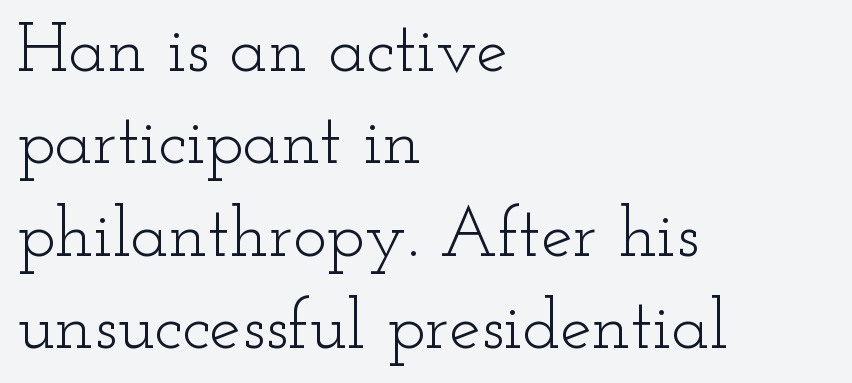
The image shows 71 px light, wide serif type, upright; set left-aligned, normal line spacing (1.3x), normal letter spacing, not underlined; low stroke contrast and a small x-height.
